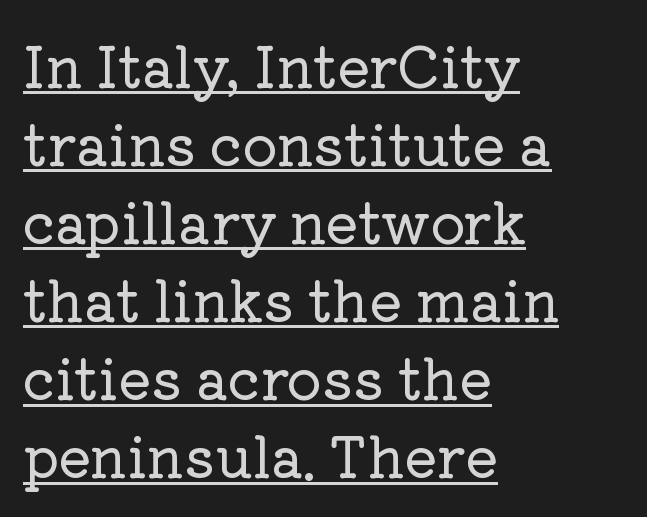
{"serif": "yes", "italic": "no", "width": "normal", "stroke_contrast": "low", "x_height": "medium", "monospaced": "no", "underline": "yes", "align": "left", "line_spacing": "normal", "line_spacing_ratio": 1.42, "letter_spacing": "normal", "letter_spacing_em": 0.0, "glyph_px": 55}
